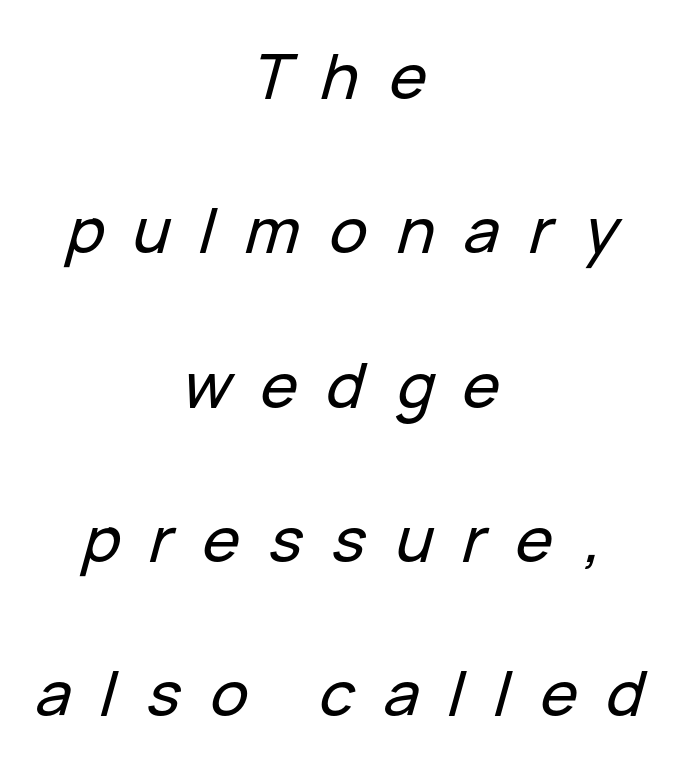
The image shows 63 px text type, italic (leaning right); set centered, loose line spacing (2.45x), unusually wide letter spacing (+0.47 em), not underlined; low stroke contrast and a medium x-height.
